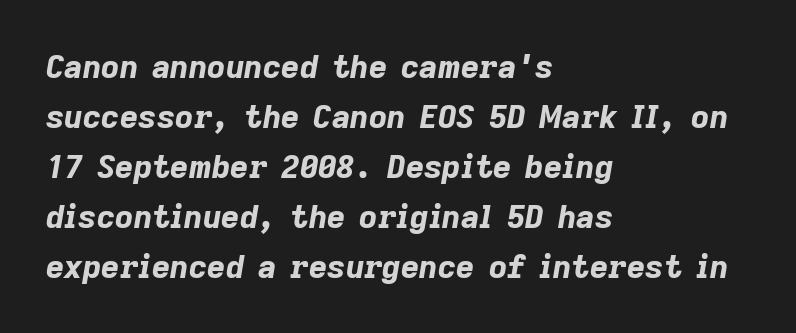
Q: Is the text bold? A: Yes.
Q: Is the text italic (slanted)? A: Yes, it leans right by about 9 degrees.
Q: Is the text underlined? A: No.
Q: How is the paragraph aligned? A: Left-aligned.
Q: Is the spacing between letters normal or unusually wide? A: Normal.
Q: Is the spacing between lines tight, normal or loose? A: Normal.
Q: Width (condensed, normal, or wide)? A: Normal.
Q: Stroke contrast? A: Low.
Q: x-height? A: Medium.
Q: Monospaced? A: No.
